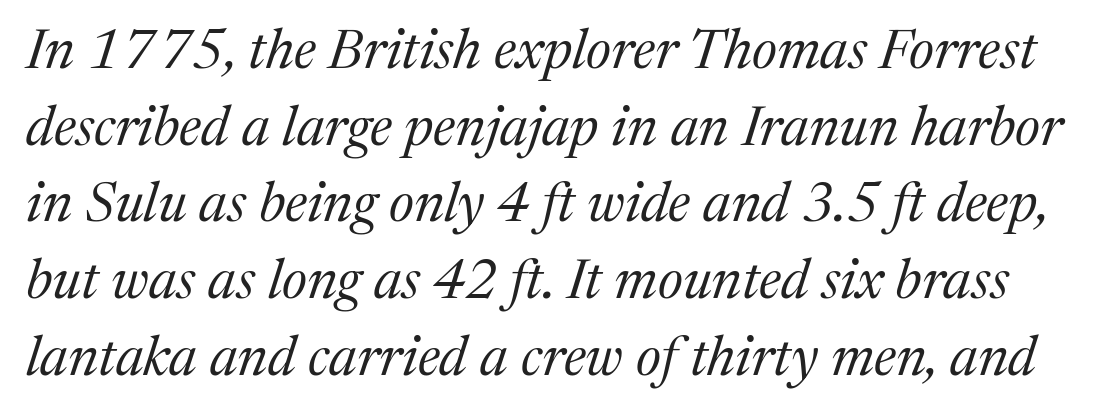
{"serif": "yes", "italic": "yes", "lean": "right", "slant_degrees": 17, "bold": "no", "weight": "regular", "width": "normal", "stroke_contrast": "medium", "x_height": "medium", "monospaced": "no", "underline": "no", "line_spacing": "normal", "line_spacing_ratio": 1.37, "letter_spacing": "normal", "letter_spacing_em": 0.0, "glyph_px": 56}
